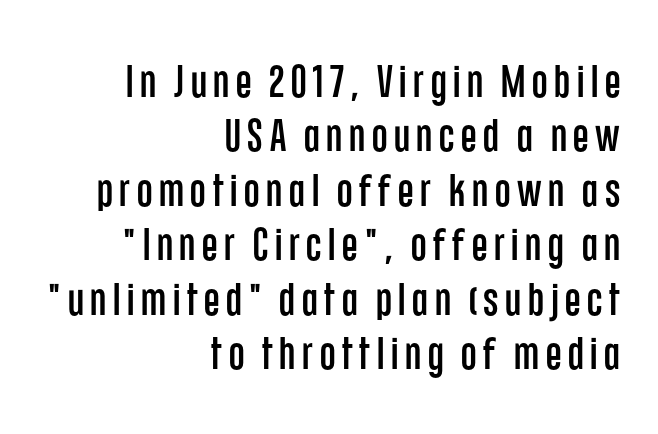
{"serif": "no", "italic": "no", "width": "condensed", "stroke_contrast": "low", "x_height": "large", "monospaced": "no", "underline": "no", "align": "right", "line_spacing_ratio": 1.21, "glyph_px": 45}
